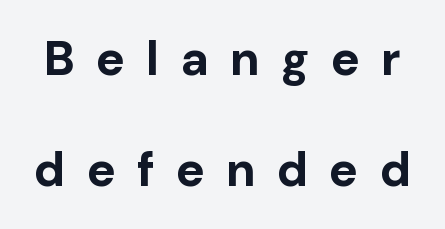
The image shows 48 px bold sans-serif type, upright; set loose line spacing (2.32x), unusually wide letter spacing (+0.44 em), not underlined; low stroke contrast and a medium x-height.
